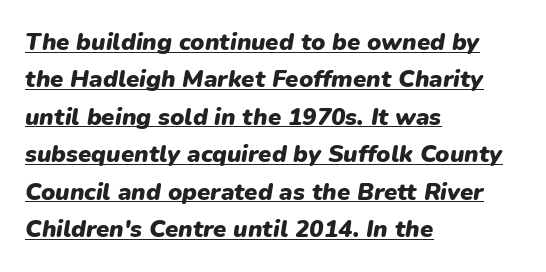
Normally led — the rows are evenly, conventionally spaced. Weight: bold. Designer's note — italics engaged. The face used here appears with an underline applied.
